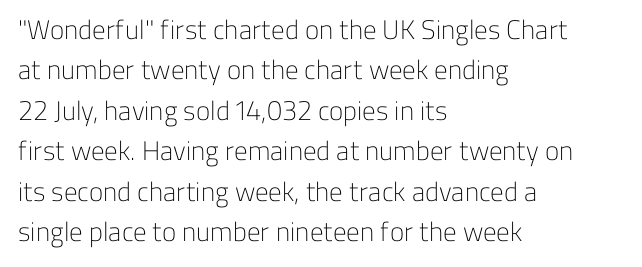
The passage shown stacks its lines at a standard gap. Students, note that the glyphs here touch the page at normal intervals. This reads as an unemphasized weight, regular at the heaviest. Typeset ragged right — the left edge is the straight one. No italicization has been applied; the sample stays upright.
